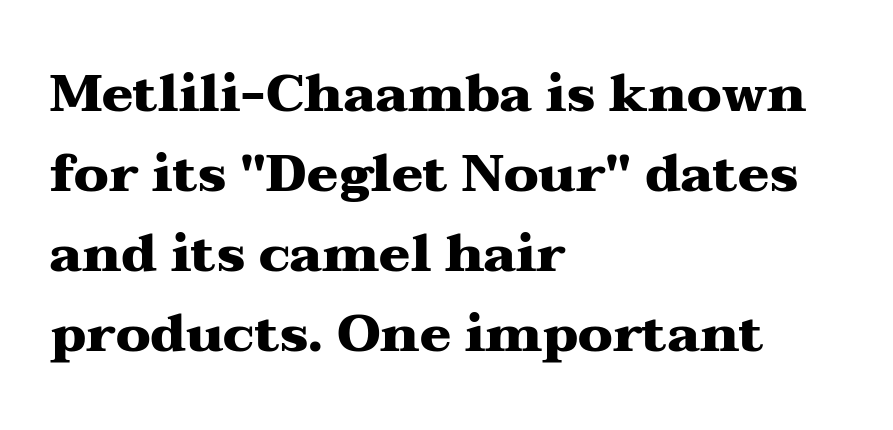
The image shows 52 px heavy, wide serif type, upright; set left-aligned, normal line spacing (1.54x), normal letter spacing, not underlined; medium stroke contrast and a medium x-height.
